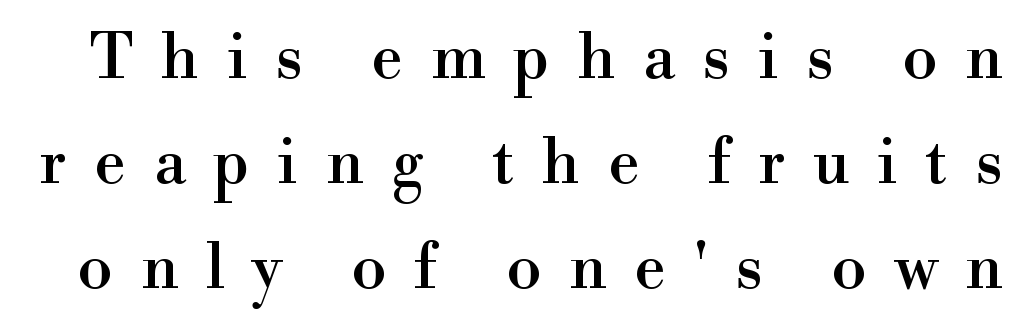
{"serif": "yes", "italic": "no", "width": "normal", "x_height": "small", "monospaced": "no", "underline": "no", "line_spacing": "normal", "line_spacing_ratio": 1.67, "letter_spacing": "wide", "letter_spacing_em": 0.44, "glyph_px": 63}
